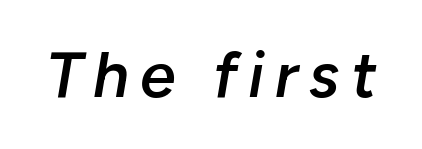
{"italic": "yes", "lean": "right", "slant_degrees": 10, "bold": "semi", "weight": "semibold", "width": "normal", "stroke_contrast": "low", "x_height": "medium", "monospaced": "no", "underline": "no", "glyph_px": 64}
